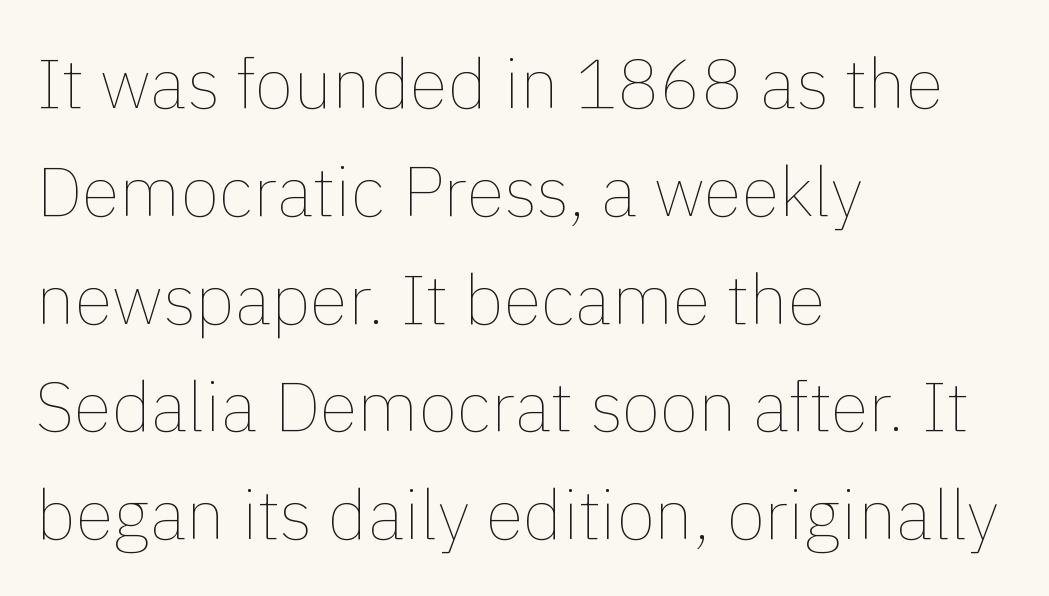
Honestly, the letter spacing is just normal — you wouldn't notice it. Descender tails drop into unmarked territory. If you drew a line through each stem, it would be perfectly vertical. Visually the block forms a straight wall on the left and a jagged coastline on the right. The font is comparable to plain body text, perhaps lighter. A typesetter would call this leading conventional body-copy spacing.
